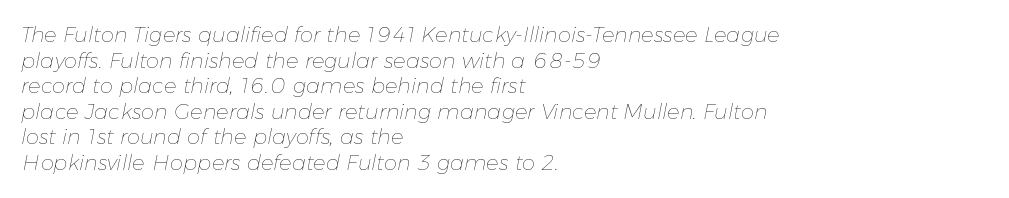
The image shows 21 px text type, italic (leaning right); set left-aligned, line spacing 1.22x, normal letter spacing, not underlined.
